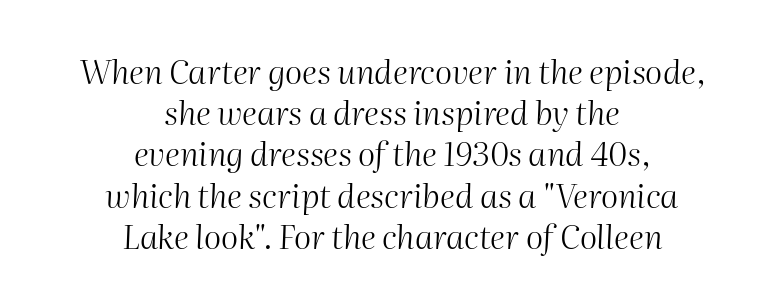
{"italic": "yes", "lean": "right", "slant_degrees": 2, "bold": "no", "weight": "light", "width": "normal", "stroke_contrast": "medium", "x_height": "medium", "monospaced": "no", "underline": "no", "align": "center", "line_spacing": "normal", "line_spacing_ratio": 1.25, "letter_spacing": "normal", "letter_spacing_em": 0.0, "glyph_px": 33}
